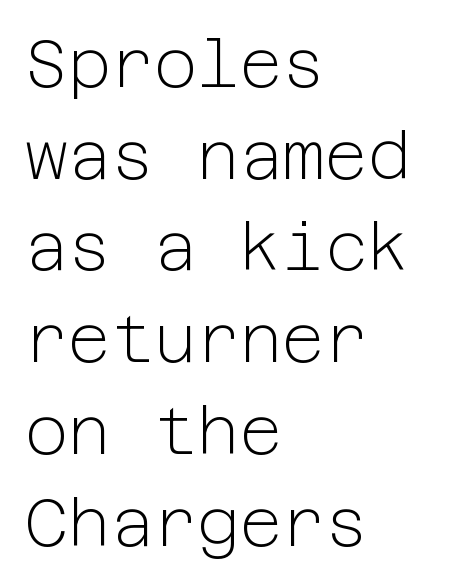
In terms of posture, this sample is upright. Stems and bowls with no extra thickness — not bold. Quick note: interline space is typical. The passage shown is typeset with a sans-serif family. Each row of text sits above clean, open space.
